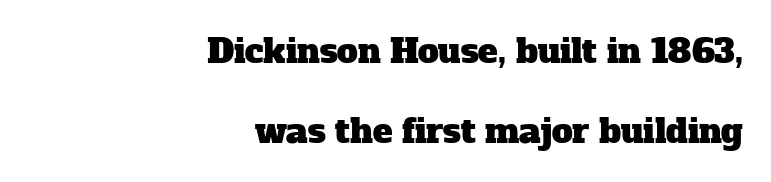
{"serif": "yes", "width": "normal", "stroke_contrast": "low", "x_height": "medium", "monospaced": "no", "underline": "no", "align": "right", "line_spacing": "loose", "line_spacing_ratio": 2.42, "letter_spacing": "normal", "letter_spacing_em": 0.0, "glyph_px": 33}
